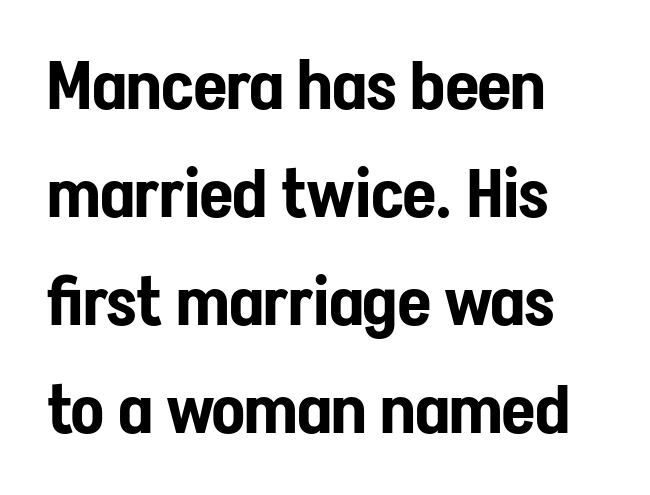
{"serif": "no", "italic": "no", "width": "condensed", "stroke_contrast": "low", "x_height": "medium", "monospaced": "no", "underline": "no", "align": "left", "line_spacing": "normal", "line_spacing_ratio": 1.59, "letter_spacing": "normal", "letter_spacing_em": 0.0, "glyph_px": 68}
